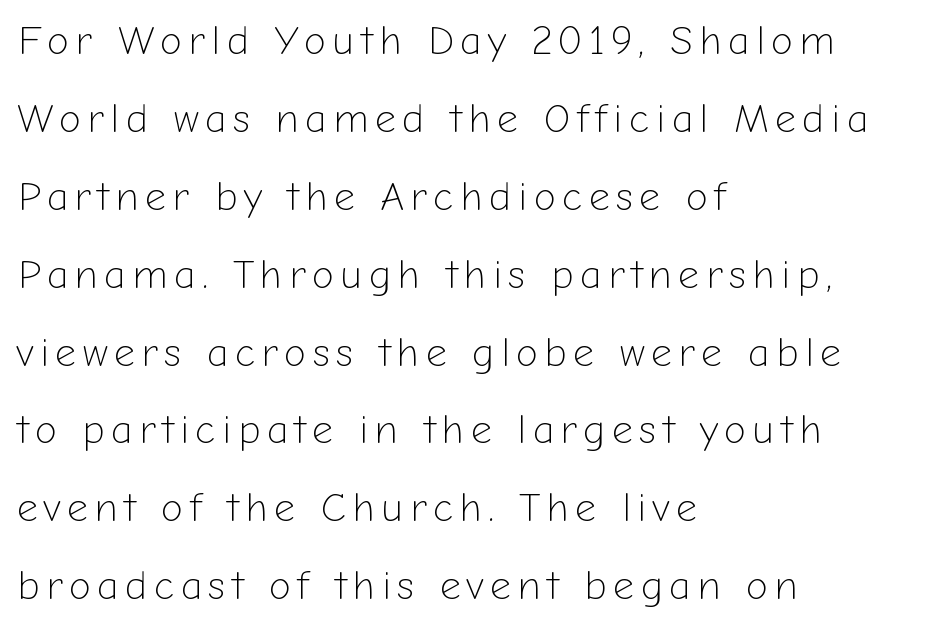
The image shows 41 px light sans-serif type, upright; set left-aligned, loose line spacing (1.9x), not underlined; low stroke contrast and a medium x-height.
